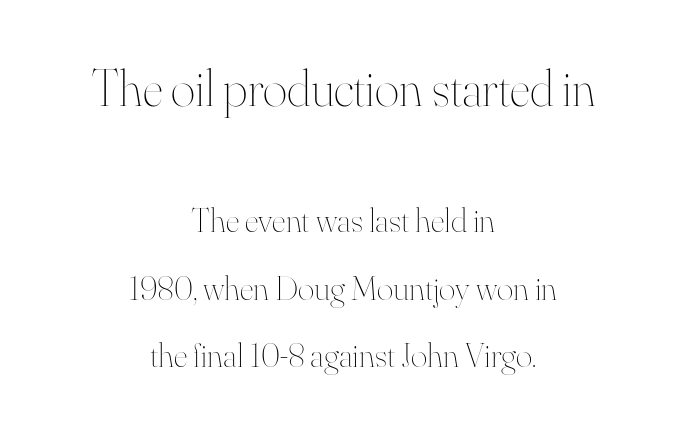
{"italic": "no", "bold": "no", "weight": "thin", "width": "normal", "stroke_contrast": "high", "x_height": "small", "monospaced": "no", "underline": "no", "align": "center", "line_spacing": "loose", "line_spacing_ratio": 1.93, "letter_spacing": "normal", "letter_spacing_em": 0.0, "larger_block": "first", "size_ratio": 1.49, "glyph_px": 52}
